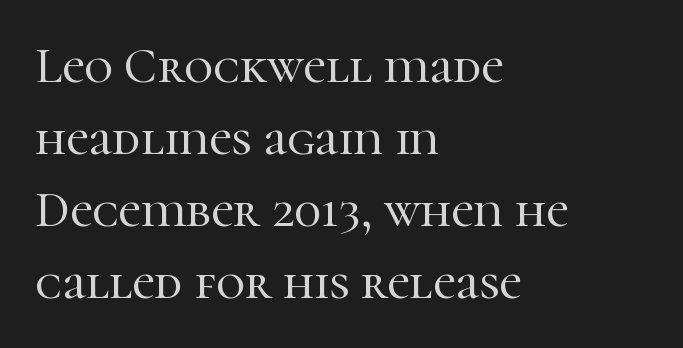
The image shows 50 px serif type, upright; set left-aligned, normal line spacing (1.44x), normal letter spacing, not underlined; high stroke contrast and a medium x-height.
